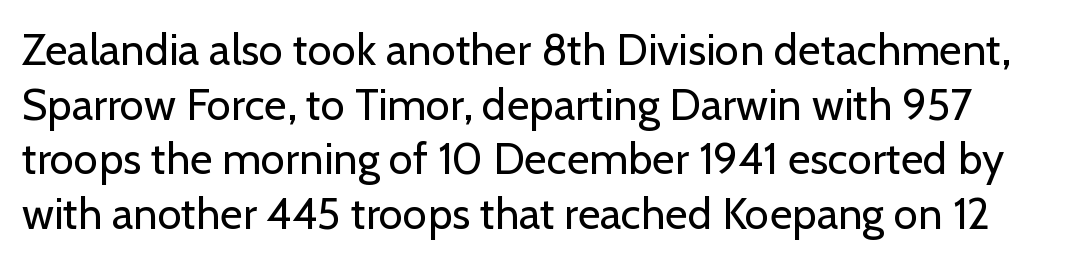
Q: Is the text bold? A: No.
Q: Is the text italic (slanted)? A: No, it is upright.
Q: Is the typeface a serif or a sans-serif typeface? A: Sans-serif.
Q: Is the text underlined? A: No.
Q: Is the spacing between letters normal or unusually wide? A: Normal.
Q: Width (condensed, normal, or wide)? A: Normal.
Q: Stroke contrast? A: Low.
Q: x-height? A: Medium.
Q: Monospaced? A: No.
